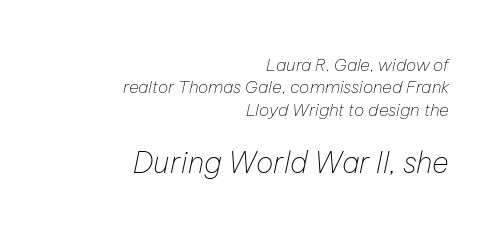
Q: Is the text bold? A: No.
Q: Is the text italic (slanted)? A: Yes, it leans right by about 12 degrees.
Q: Is the text underlined? A: No.
Q: How is the paragraph aligned? A: Right-aligned.
Q: Is the spacing between letters normal or unusually wide? A: Normal.
Q: Is the spacing between lines tight, normal or loose? A: Normal.
Q: Which block of text is set in a larger size, the first (top) or the second (bottom)? A: The second (bottom) one.
Q: Width (condensed, normal, or wide)? A: Normal.
Q: Stroke contrast? A: Low.
Q: x-height? A: Medium.
Q: Monospaced? A: No.
